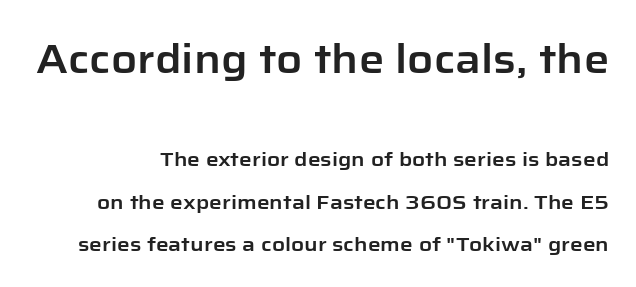
Leading: increased. Type style note: lacks serifs. This is roman type, the default non-slanted kind. Each letter keeps its own natural width here, so spacing adapts to shape. This rendering features lettering with no underline. The letters in the upper block stand taller than those in the block below.
